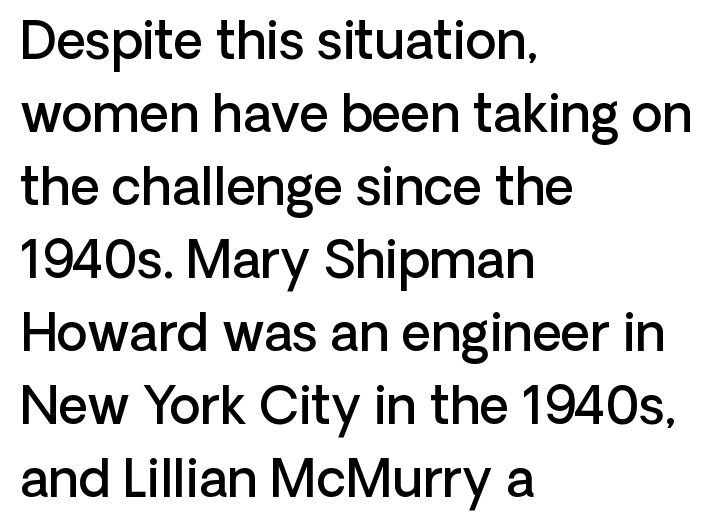
Q: Is the text bold? A: Semi-bold.
Q: Is the text italic (slanted)? A: No, it is upright.
Q: Is the typeface a serif or a sans-serif typeface? A: Sans-serif.
Q: Is the text underlined? A: No.
Q: How is the paragraph aligned? A: Left-aligned.
Q: Is the spacing between letters normal or unusually wide? A: Normal.
Q: Is the spacing between lines tight, normal or loose? A: Normal.
Q: Width (condensed, normal, or wide)? A: Normal.
Q: Stroke contrast? A: Low.
Q: x-height? A: Medium.
Q: Monospaced? A: No.
